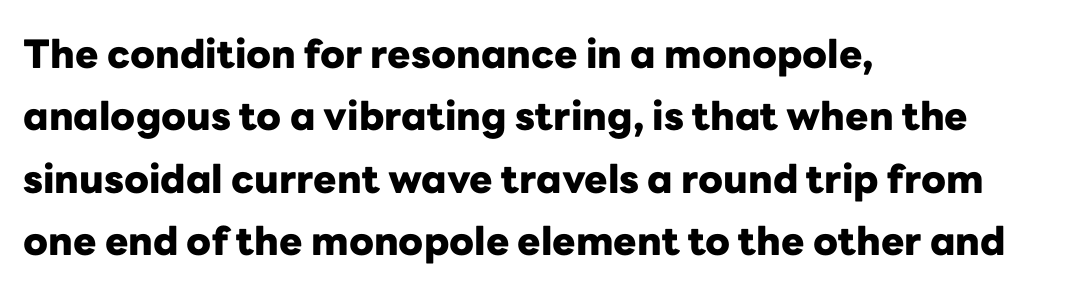
This sample has the flowing, uneven cadence of proportional lettering. These lines are set flush left with a ragged right edge. The letters stand upright; this is a roman face. Underline: absent.
